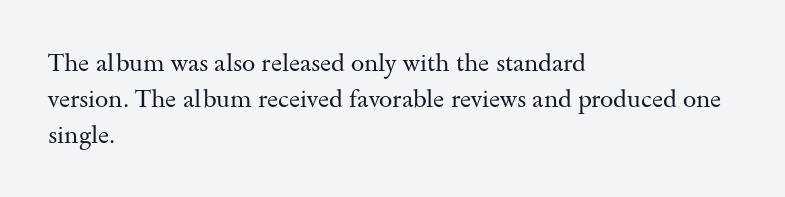
The image shows 24 px text type, upright; set left-aligned, normal line spacing (1.49x), normal letter spacing, not underlined.
